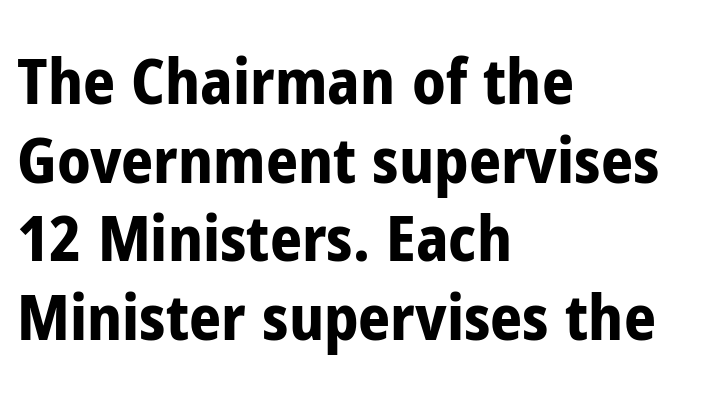
The image shows 63 px bold, condensed sans-serif type, upright; set left-aligned, normal line spacing (1.25x), normal letter spacing, not underlined; low stroke contrast and a medium x-height.
